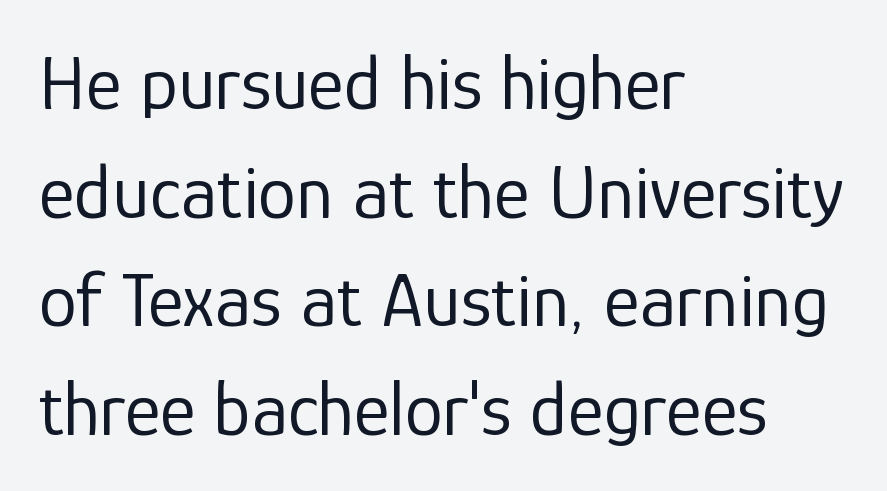
The image shows 77 px regular-weight sans-serif type, upright; set left-aligned, normal line spacing (1.41x), normal letter spacing, not underlined; low stroke contrast and a medium x-height.
